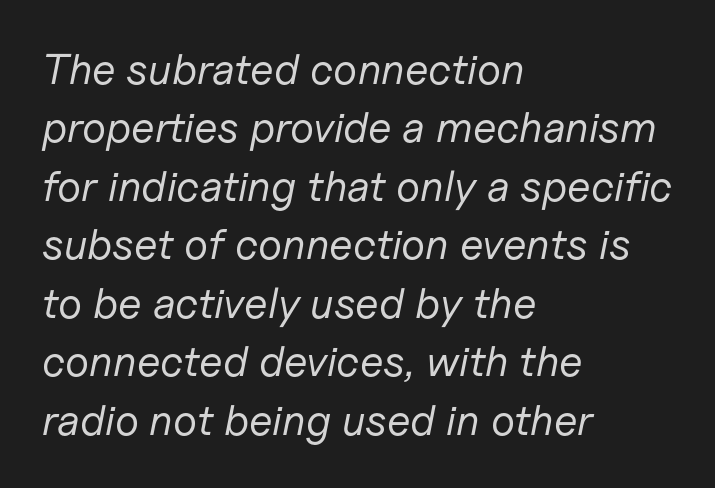
The image shows 43 px regular-weight type, italic (leaning right); set left-aligned, normal line spacing (1.36x), normal letter spacing, not underlined; low stroke contrast and a medium x-height.
